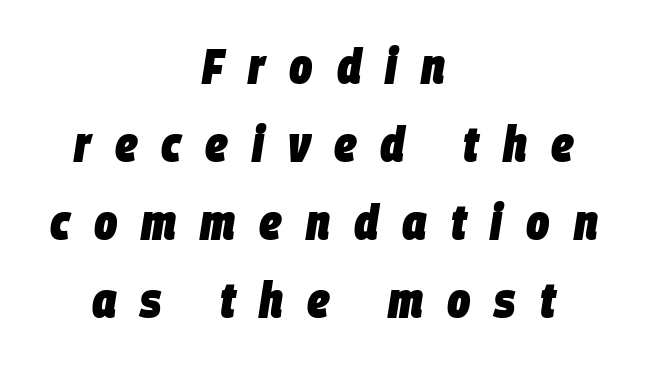
The image shows 49 px heavy, condensed type, italic (leaning right); set centered, normal line spacing (1.59x), unusually wide letter spacing (+0.49 em), not underlined; low stroke contrast and a large x-height.
